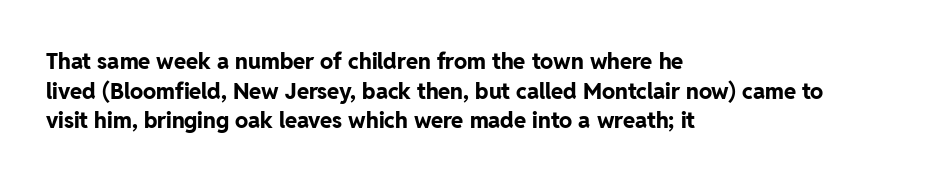
Q: Is the text bold? A: Yes.
Q: Is the text italic (slanted)? A: No, it is upright.
Q: Is the text underlined? A: No.
Q: How is the paragraph aligned? A: Left-aligned.
Q: Is the spacing between letters normal or unusually wide? A: Normal.
Q: Is the spacing between lines tight, normal or loose? A: Normal.
